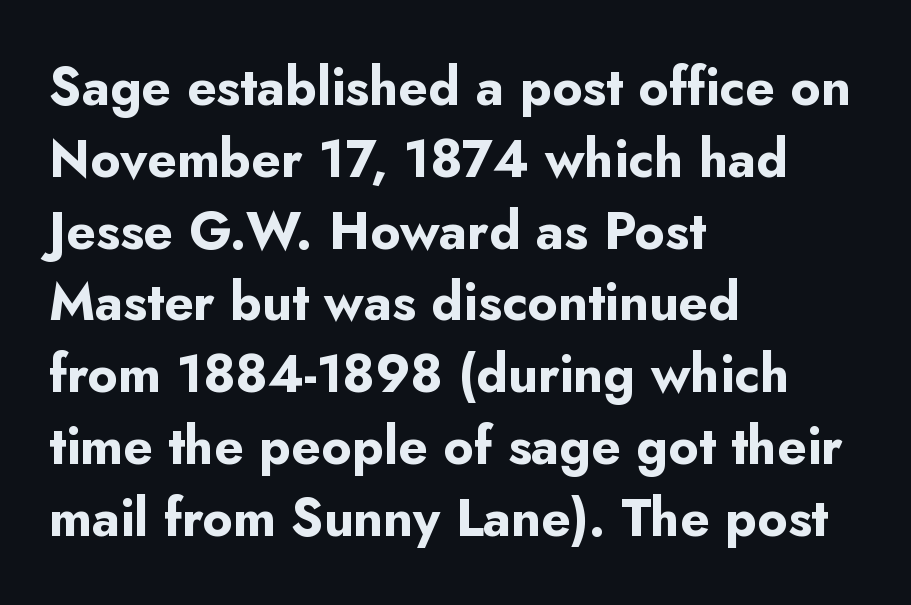
The baseline area is clear. This is roman type, the default non-slanted kind. Nobody touched the tracking dial on this one. If you drew a ruler down the left edge, every line would touch it. Letterform terminals end flat and unadorned throughout the passage. Regular leading.
